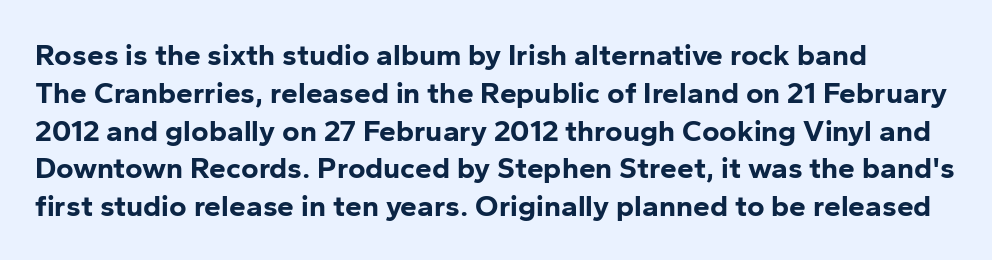
{"serif": "no", "italic": "no", "bold": "yes", "weight": "bold", "width": "normal", "stroke_contrast": "low", "x_height": "medium", "monospaced": "no", "underline": "no", "line_spacing": "normal", "line_spacing_ratio": 1.26, "letter_spacing": "normal", "letter_spacing_em": 0.0, "glyph_px": 30}
